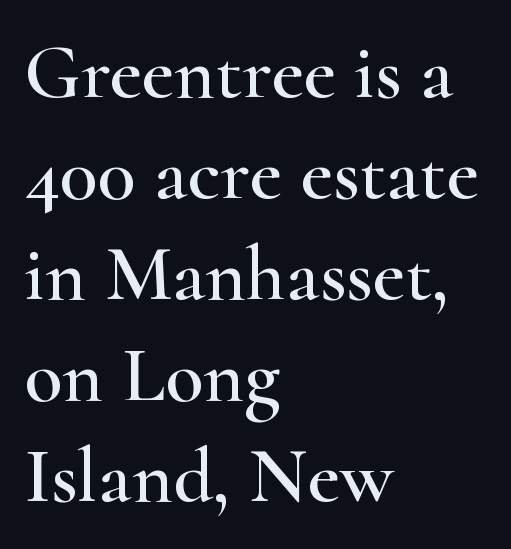
Q: Is the text italic (slanted)? A: No, it is upright.
Q: Is the typeface a serif or a sans-serif typeface? A: Serif.
Q: Is the text underlined? A: No.
Q: How is the paragraph aligned? A: Left-aligned.
Q: Is the spacing between letters normal or unusually wide? A: Normal.
Q: Is the spacing between lines tight, normal or loose? A: Normal.
Q: Width (condensed, normal, or wide)? A: Wide.
Q: Stroke contrast? A: High.
Q: x-height? A: Small.
Q: Monospaced? A: No.
